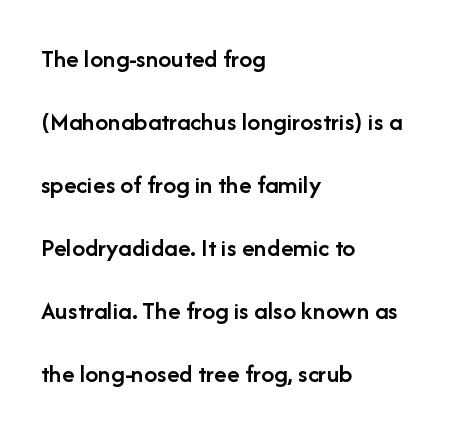
The image shows 26 px text type, upright; set left-aligned, loose line spacing (2.42x), normal letter spacing, not underlined.
